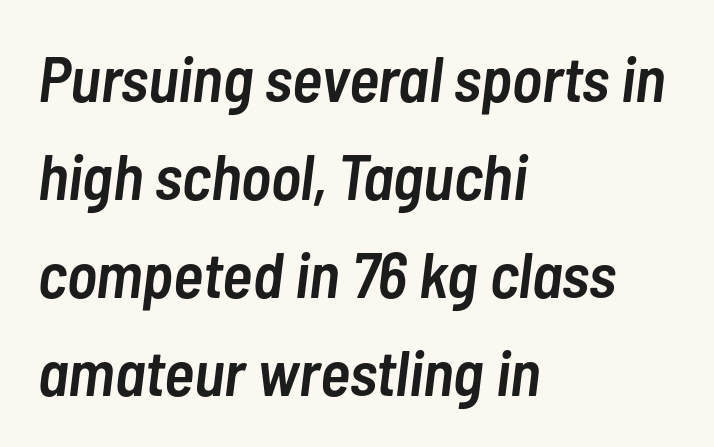
Q: Is the text bold? A: Semi-bold.
Q: Is the text italic (slanted)? A: Yes, it leans right by about 7 degrees.
Q: Is the text underlined? A: No.
Q: How is the paragraph aligned? A: Left-aligned.
Q: Is the spacing between letters normal or unusually wide? A: Normal.
Q: Is the spacing between lines tight, normal or loose? A: Normal.
Q: Width (condensed, normal, or wide)? A: Condensed.
Q: Stroke contrast? A: Low.
Q: x-height? A: Medium.
Q: Monospaced? A: No.
